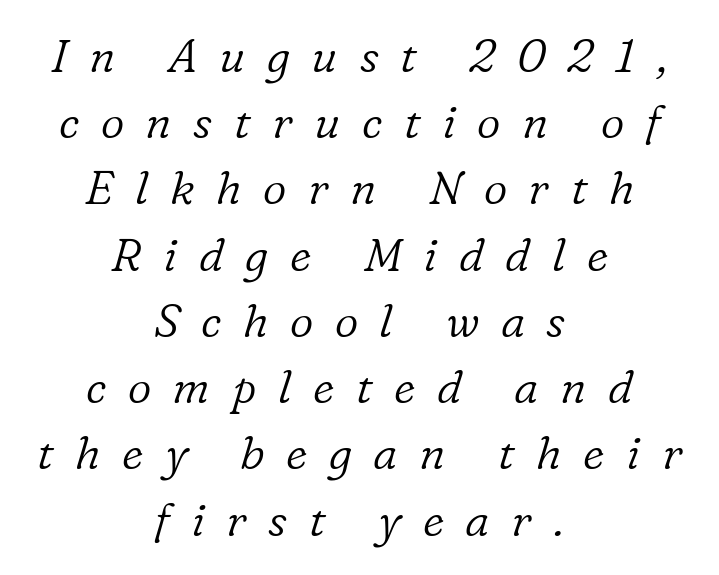
The image shows 46 px light serif type, italic (leaning right); set centered, normal line spacing (1.44x), unusually wide letter spacing (+0.47 em), not underlined; low stroke contrast and a medium x-height.
